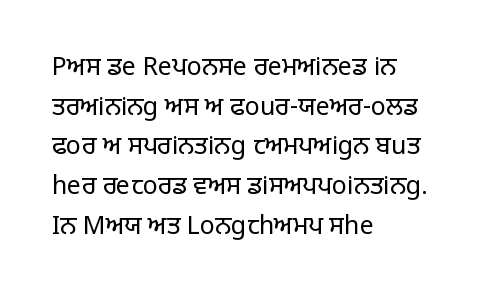
Q: Is the text bold? A: No.
Q: Is the text italic (slanted)? A: No, it is upright.
Q: Is the text underlined? A: No.
Q: How is the paragraph aligned? A: Left-aligned.
Q: Is the spacing between letters normal or unusually wide? A: Normal.
Q: Is the spacing between lines tight, normal or loose? A: Normal.
